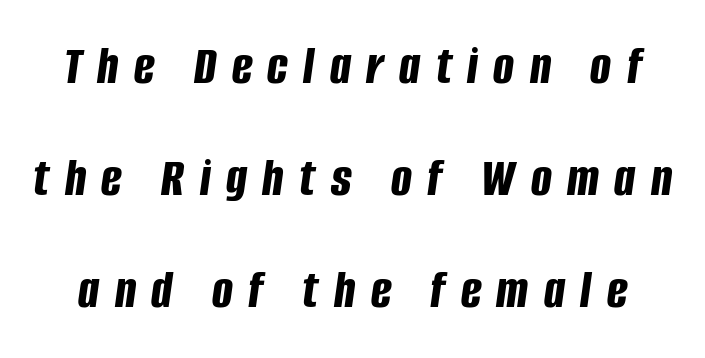
Q: Is the text bold? A: Yes.
Q: Is the text italic (slanted)? A: Yes, it leans right by about 8 degrees.
Q: Is the text underlined? A: No.
Q: Is the spacing between letters normal or unusually wide? A: Unusually wide.
Q: Is the spacing between lines tight, normal or loose? A: Loose.
Q: Width (condensed, normal, or wide)? A: Condensed.
Q: Stroke contrast? A: Low.
Q: x-height? A: Large.
Q: Monospaced? A: No.
